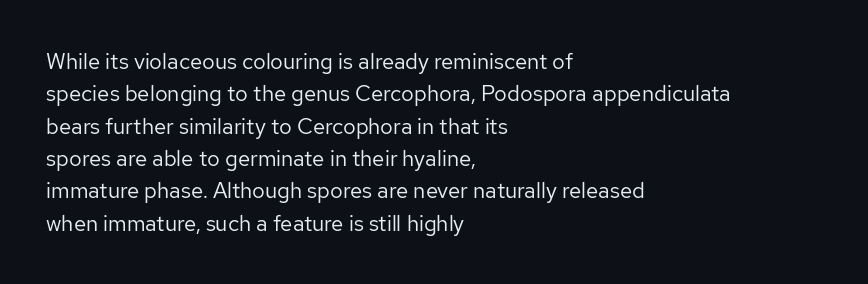
{"italic": "no", "bold": "no", "underline": "no", "align": "left", "line_spacing": "normal", "line_spacing_ratio": 1.47, "letter_spacing": "normal", "letter_spacing_em": 0.0, "glyph_px": 22}
